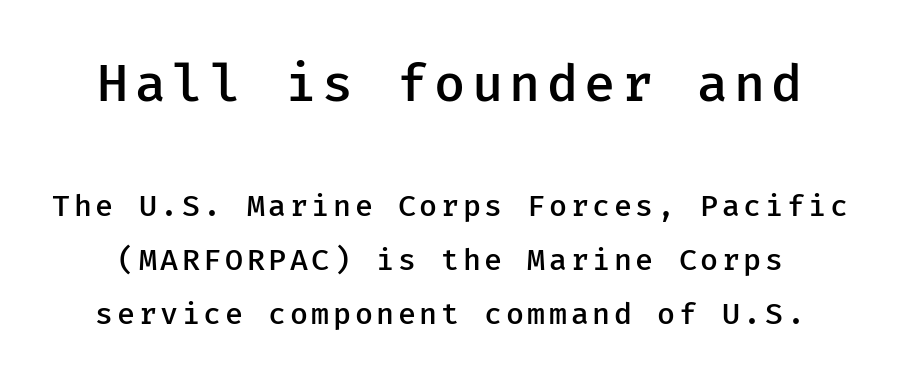
The image shows 52 px semibold sans-serif type, upright; set line spacing 1.8x, not underlined; the first (top) block is 1.73x larger; low stroke contrast and a medium x-height.
